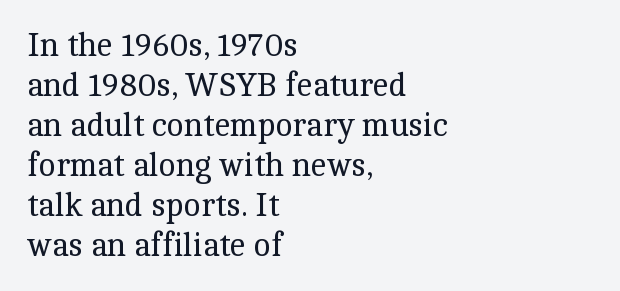
Q: Is the text bold? A: No.
Q: Is the text italic (slanted)? A: No, it is upright.
Q: Is the typeface a serif or a sans-serif typeface? A: Serif.
Q: Is the text underlined? A: No.
Q: How is the paragraph aligned? A: Left-aligned.
Q: Is the spacing between letters normal or unusually wide? A: Normal.
Q: Is the spacing between lines tight, normal or loose? A: Normal.
Q: Width (condensed, normal, or wide)? A: Normal.
Q: x-height? A: Medium.
Q: Monospaced? A: No.
